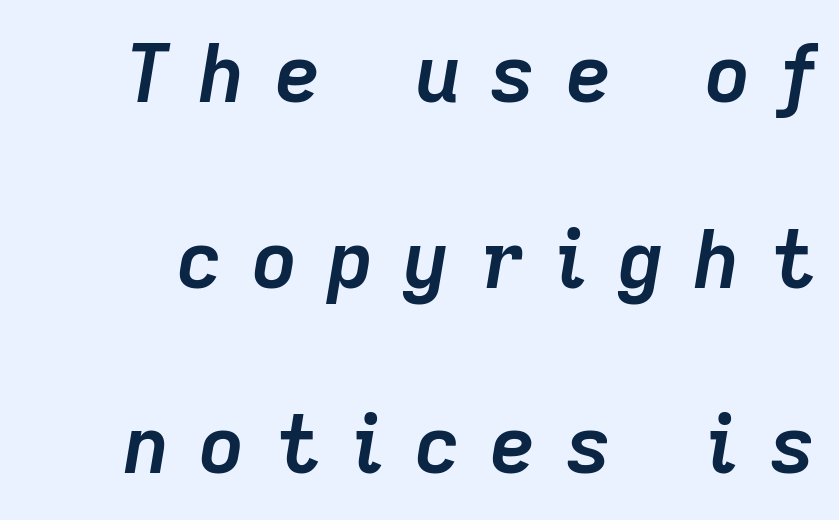
{"italic": "yes", "lean": "right", "slant_degrees": 9, "bold": "yes", "weight": "semibold", "width": "normal", "stroke_contrast": "low", "x_height": "medium", "monospaced": "no", "underline": "no", "line_spacing": "loose", "line_spacing_ratio": 2.35, "letter_spacing": "wide", "letter_spacing_em": 0.38, "glyph_px": 79}
